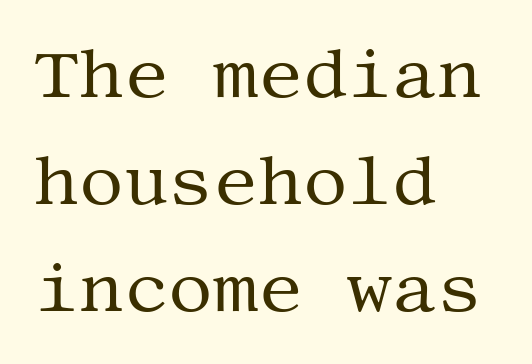
The image shows 70 px regular-weight serif type, upright; set left-aligned, normal line spacing (1.53x), normal letter spacing, not underlined; medium stroke contrast and a large x-height.
